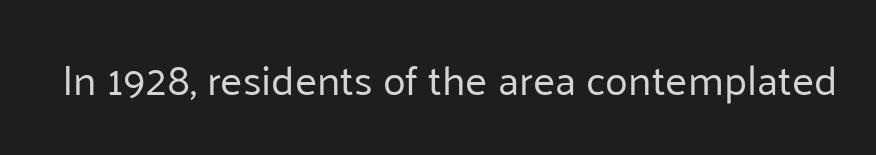
Q: Is the text bold? A: No.
Q: Is the text italic (slanted)? A: No, it is upright.
Q: Is the typeface a serif or a sans-serif typeface? A: Sans-serif.
Q: Is the text underlined? A: No.
Q: Is the spacing between letters normal or unusually wide? A: Normal.
Q: Width (condensed, normal, or wide)? A: Normal.
Q: Stroke contrast? A: Low.
Q: x-height? A: Medium.
Q: Monospaced? A: No.
